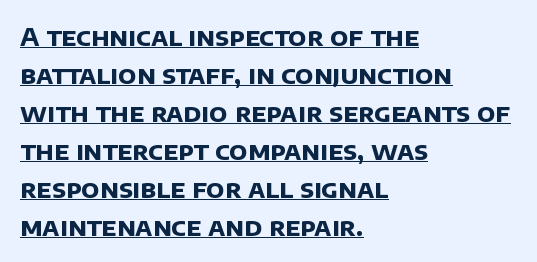
Leading: standard. Descenders here cross a horizontal rule under the line. In CSS terms this would be text-align: left. Its strokes are broad and dark, the hallmark of bold type. Honestly, the letter spacing is just normal — you wouldn't notice it.
